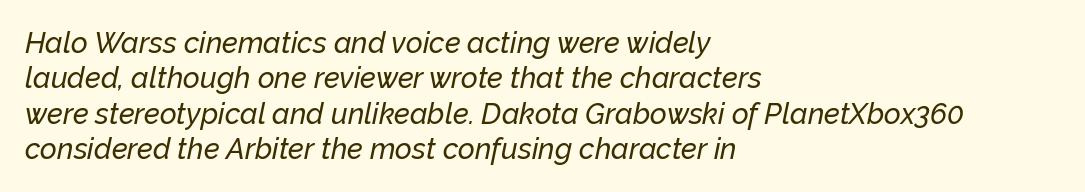
{"italic": "yes", "lean": "right", "slant_degrees": 12, "width": "normal", "stroke_contrast": "low", "x_height": "medium", "monospaced": "no", "underline": "no", "align": "left", "line_spacing_ratio": 1.22, "letter_spacing": "normal", "letter_spacing_em": 0.0, "glyph_px": 29}
